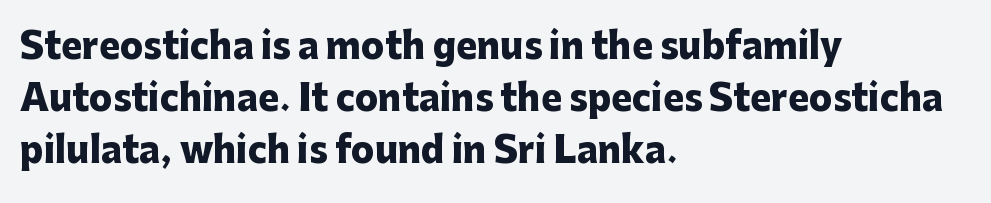
The image shows 35 px heavy sans-serif type, upright; set left-aligned, normal line spacing (1.48x), normal letter spacing, not underlined; low stroke contrast and a medium x-height.
